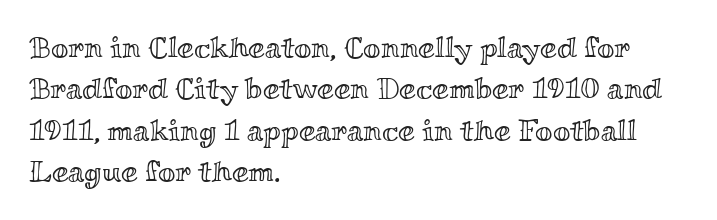
The image shows 30 px wide type, upright; set left-aligned, normal line spacing (1.38x), normal letter spacing, not underlined; a small x-height.
